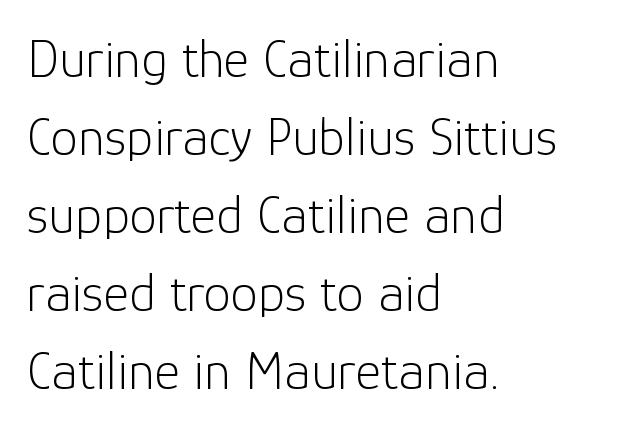
A typesetter would mark this as roman, not italic. This rendering leaves character spacing at its baseline value. The block of text has a typical density, with ordinary space between rows. The strip under each line holds only bare page. What kind of face is this? One without serifs — a sans.
